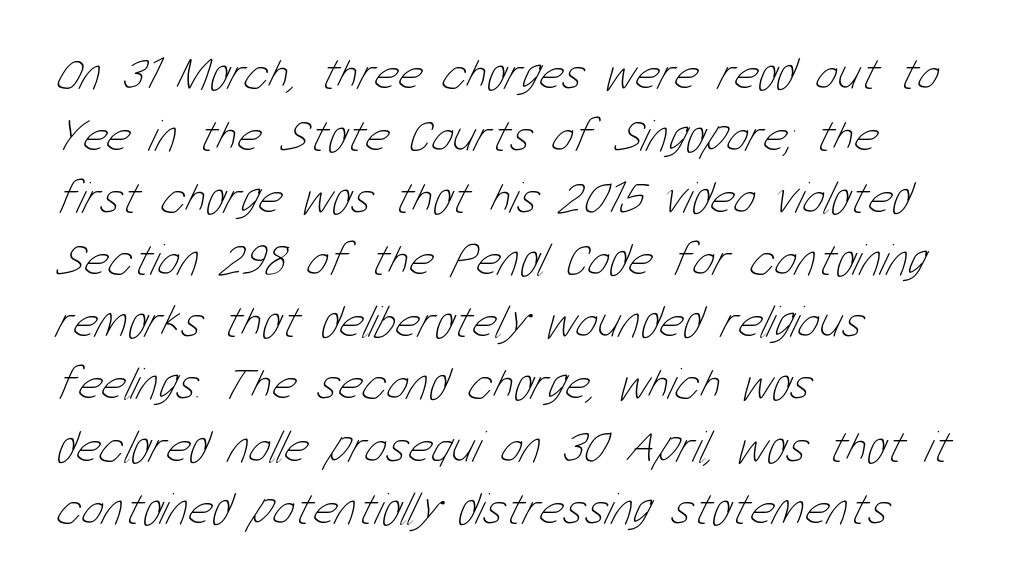
Think of a printed novel: that variable character pitch is what you see here. One-word summary of the alignment: left. Ink coverage per letter is moderate at most. These lines sit exactly where default settings would place them. Type without underlining.
